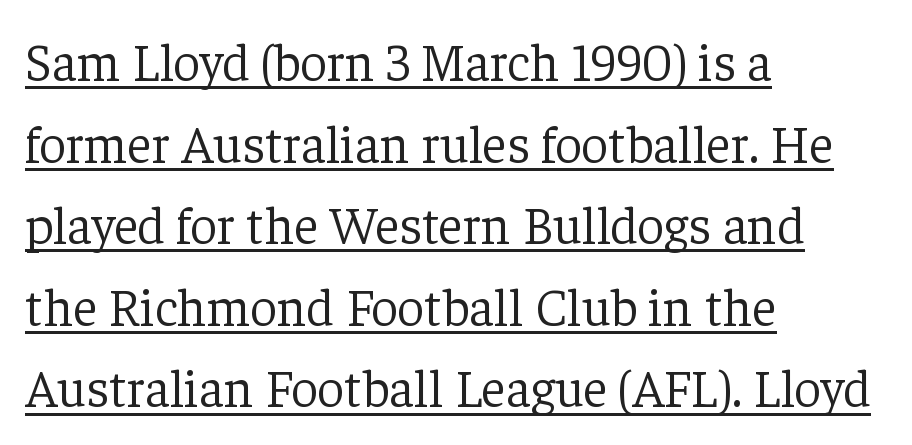
Q: Is the text bold? A: No.
Q: Is the text italic (slanted)? A: No, it is upright.
Q: Is the typeface a serif or a sans-serif typeface? A: Serif.
Q: Is the text underlined? A: Yes.
Q: How is the paragraph aligned? A: Left-aligned.
Q: Is the spacing between letters normal or unusually wide? A: Normal.
Q: Is the spacing between lines tight, normal or loose? A: Normal.
Q: Width (condensed, normal, or wide)? A: Normal.
Q: Stroke contrast? A: Low.
Q: x-height? A: Medium.
Q: Monospaced? A: No.
